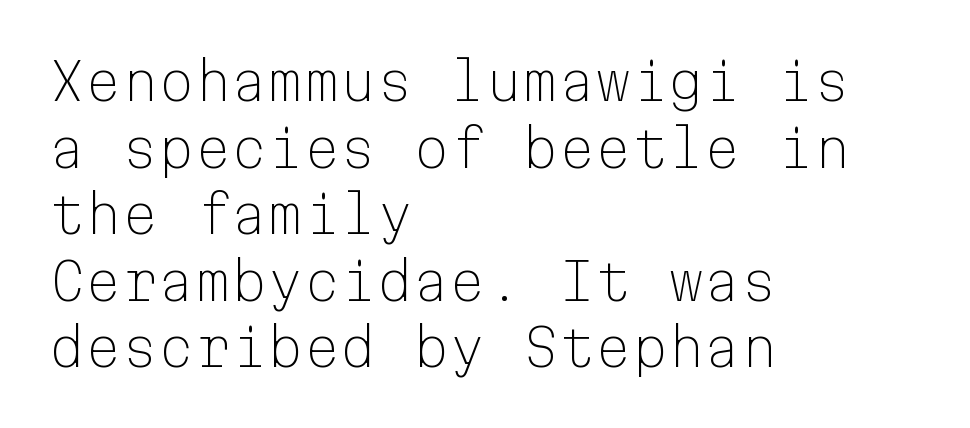
The image shows 52 px light sans-serif type, upright, monospaced; set left-aligned, normal line spacing (1.28x), normal letter spacing, not underlined; low stroke contrast and a medium x-height.
